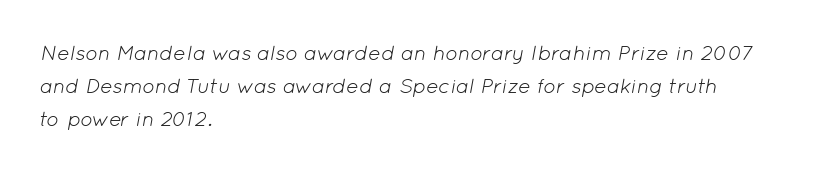
{"italic": "yes", "lean": "right", "slant_degrees": 12, "bold": "no", "underline": "no", "align": "left", "line_spacing": "normal", "line_spacing_ratio": 1.57, "letter_spacing": "normal", "letter_spacing_em": 0.0, "glyph_px": 21}
